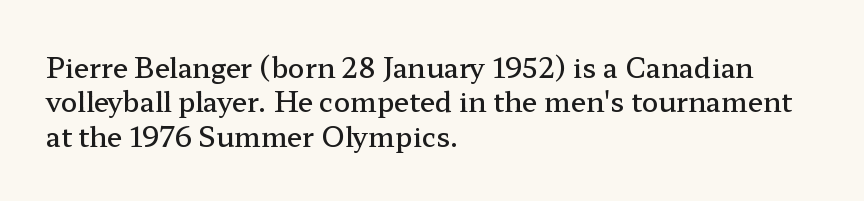
Left-aligned paragraph, ragged on the right. Nope, not italic — everything's standing straight. Strokes here are thickened, but only to semibold level. The leading is moderate, giving the passage an even texture.
